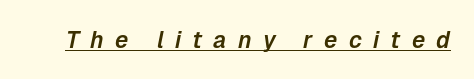
{"italic": "yes", "lean": "right", "slant_degrees": 12, "underline": "yes", "letter_spacing": "wide", "letter_spacing_em": 0.49, "glyph_px": 23}
